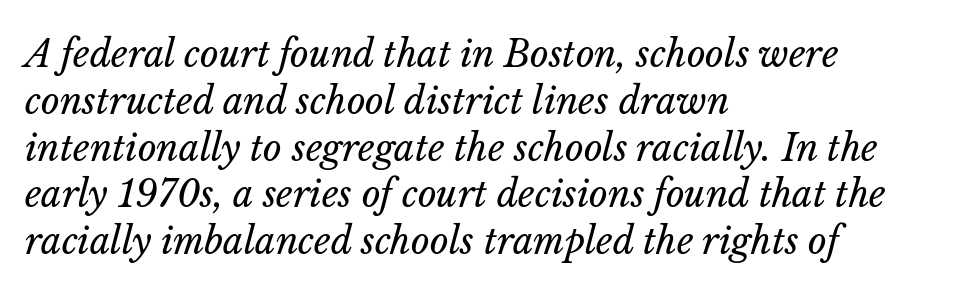
Q: Is the text bold? A: No.
Q: Is the text italic (slanted)? A: Yes, it leans right by about 14 degrees.
Q: Is the text underlined? A: No.
Q: How is the paragraph aligned? A: Left-aligned.
Q: Is the spacing between letters normal or unusually wide? A: Normal.
Q: Is the spacing between lines tight, normal or loose? A: Normal.
Q: Width (condensed, normal, or wide)? A: Normal.
Q: Stroke contrast? A: Low.
Q: x-height? A: Medium.
Q: Monospaced? A: No.
